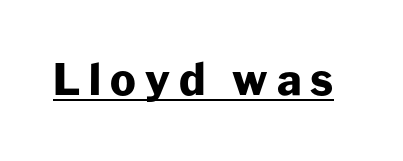
Do the characters align in a grid? No, the font is proportional. Typographic density is high because the face is bold. The face used here is a sans, in the tradition of grotesques and geometrics. A rule runs beneath these lines of type.
